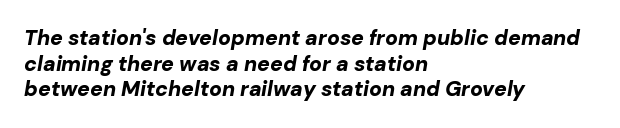
How are the letters spaced? Ordinarily, with no added tracking. The foot of each line stays bare and open. These lines are set flush left with a ragged right edge. A typesetter would mark this as italic. Strong, thick strokes mark this as bold type.
